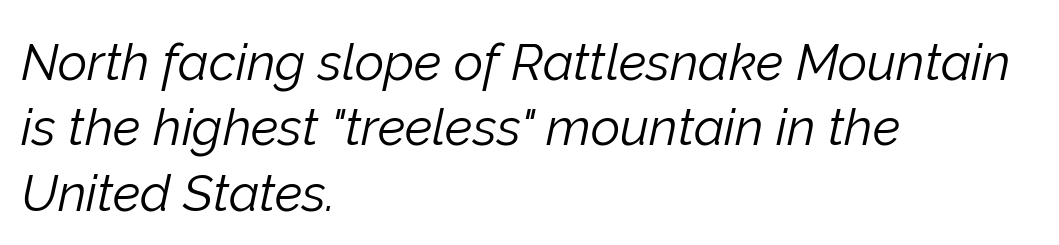
{"italic": "yes", "lean": "right", "slant_degrees": 12, "bold": "no", "weight": "light", "width": "normal", "stroke_contrast": "low", "x_height": "medium", "monospaced": "no", "underline": "no", "align": "left", "line_spacing": "normal", "line_spacing_ratio": 1.28, "letter_spacing": "normal", "letter_spacing_em": 0.0, "glyph_px": 51}
